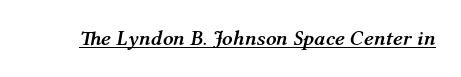
It's the slanting kind of type. Underlined type. The typesetting leans heavy: a genuine bold. Standard letterfit; no display-style spreading of the glyphs.
